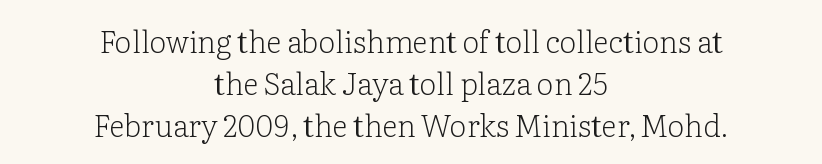
{"serif": "yes", "italic": "no", "bold": "no", "weight": "light", "width": "normal", "stroke_contrast": "low", "x_height": "medium", "monospaced": "no", "underline": "no", "align": "center", "line_spacing": "normal", "line_spacing_ratio": 1.4, "letter_spacing": "normal", "letter_spacing_em": 0.0, "glyph_px": 30}
